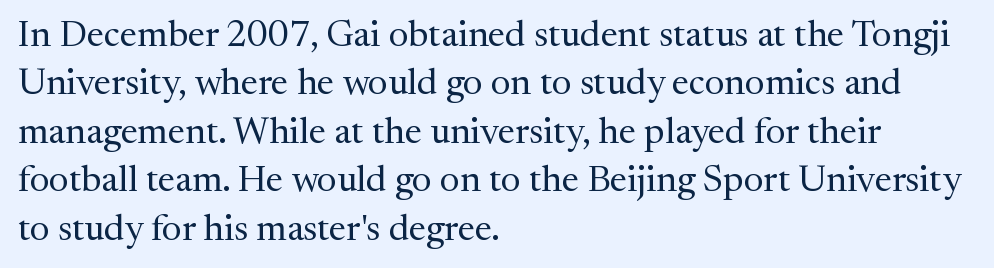
Posture: upright roman. Short note: letters normally spaced. Proportional: the letters do not fall into vertical columns. Beneath every word, the page is bare. Check where the strokes stop: tiny serifs finish them off.
